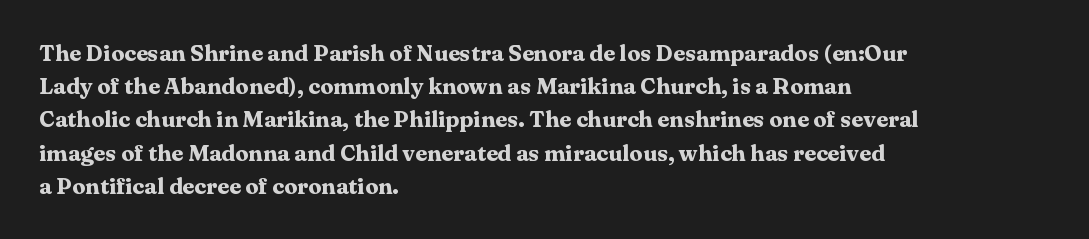
The image shows 22 px bold type, upright; set left-aligned, normal line spacing (1.51x), normal letter spacing, not underlined.
